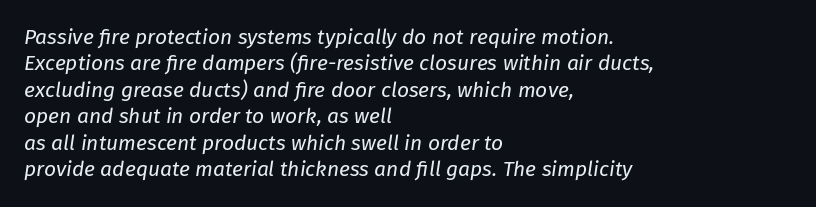
Counters stay open thanks to moderate or lighter strokes. The tracking reads as untouched default to a designer's eye. Bare-footed words on every line. What's the leading like? Ordinary, nothing unusual. If you drew a ruler down the left edge, every line would touch it. In terms of posture, this sample is oblique.
